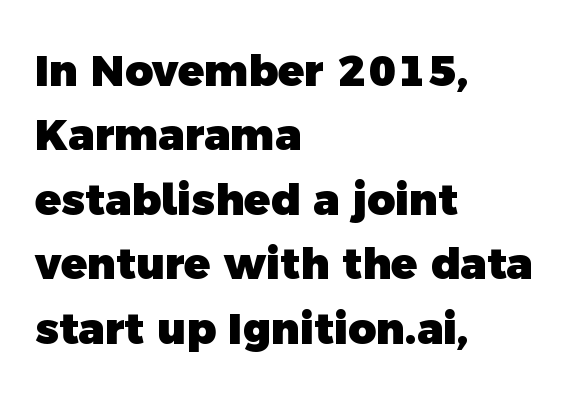
{"serif": "no", "bold": "yes", "weight": "heavy", "width": "normal", "x_height": "medium", "monospaced": "no", "underline": "no", "align": "left", "line_spacing": "normal", "line_spacing_ratio": 1.5, "letter_spacing": "normal", "letter_spacing_em": 0.0, "glyph_px": 43}
